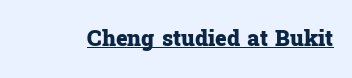
The image shows 22 px bold type, upright; set normal letter spacing, underlined.
